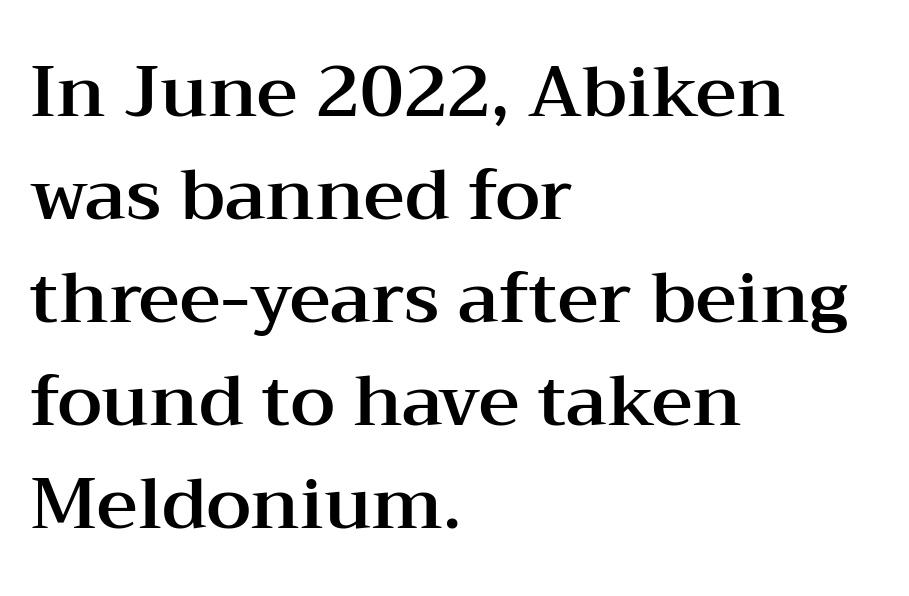
Q: Is the text italic (slanted)? A: No, it is upright.
Q: Is the typeface a serif or a sans-serif typeface? A: Serif.
Q: Is the text underlined? A: No.
Q: How is the paragraph aligned? A: Left-aligned.
Q: Is the spacing between letters normal or unusually wide? A: Normal.
Q: Is the spacing between lines tight, normal or loose? A: Normal.
Q: Width (condensed, normal, or wide)? A: Wide.
Q: Stroke contrast? A: Medium.
Q: x-height? A: Medium.
Q: Monospaced? A: No.
